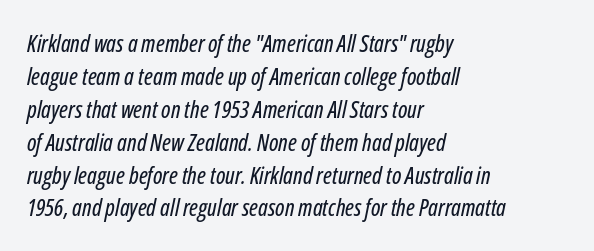
Compared with a centered layout, this one pins lines to the left instead. Honestly, the letter spacing is just normal — you wouldn't notice it. An italicized treatment has been applied to the whole sample. Whoever set this chose a conventional vertical rhythm. Check under the words: just untouched page.
